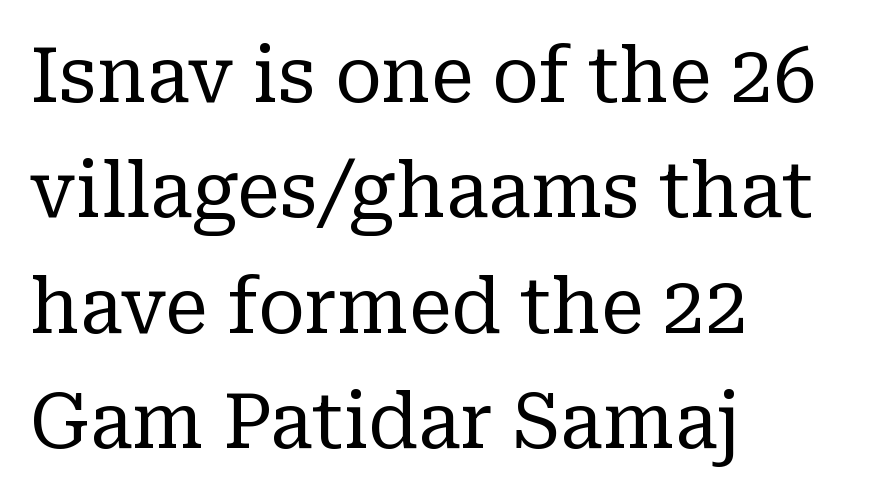
{"serif": "yes", "italic": "no", "bold": "no", "weight": "regular", "width": "normal", "stroke_contrast": "low", "x_height": "medium", "monospaced": "no", "underline": "no", "align": "left", "line_spacing": "normal", "line_spacing_ratio": 1.5, "letter_spacing": "normal", "letter_spacing_em": 0.0, "glyph_px": 77}
